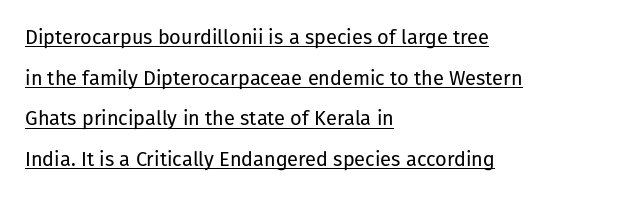
The image shows 20 px text type, upright; set left-aligned, loose line spacing (2.03x), normal letter spacing, underlined.
